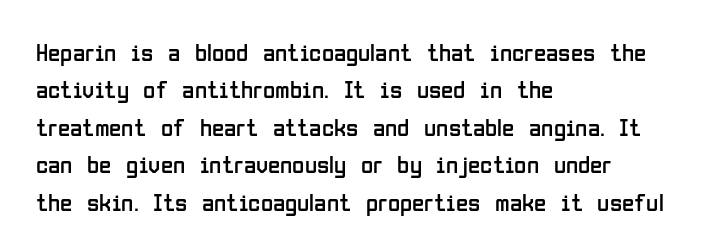
Q: Is the text bold? A: No.
Q: Is the text italic (slanted)? A: No, it is upright.
Q: Is the text underlined? A: No.
Q: How is the paragraph aligned? A: Left-aligned.
Q: Is the spacing between letters normal or unusually wide? A: Normal.
Q: Is the spacing between lines tight, normal or loose? A: Normal.
